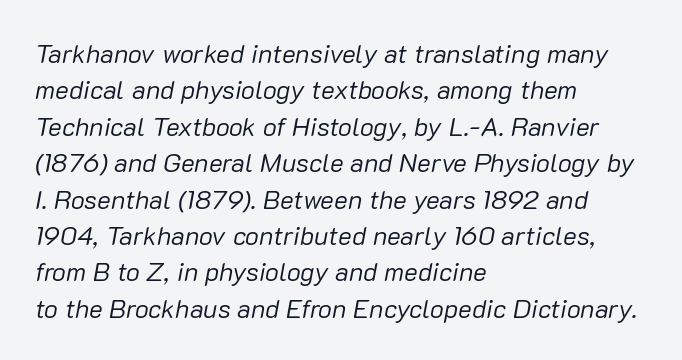
No chunkiness to these letters — they're not bold. Lines of text with bare space underneath. Leftover space on each line is placed entirely after the last word. These lines sit exactly where default settings would place them. The passage shown leans; its letterforms are oblique.
